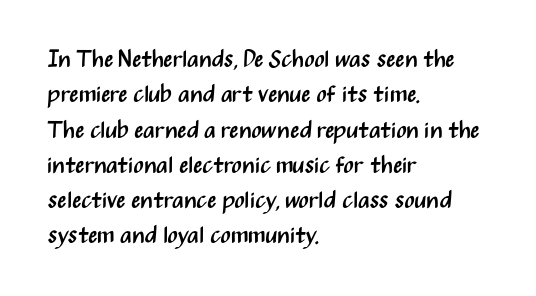
{"italic": "no", "bold": "no", "underline": "no", "align": "left", "line_spacing": "normal", "line_spacing_ratio": 1.47, "letter_spacing": "normal", "letter_spacing_em": 0.0, "glyph_px": 24}
